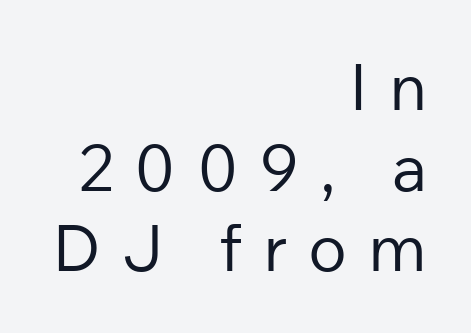
Q: Is the text bold? A: No.
Q: Is the text italic (slanted)? A: No, it is upright.
Q: Is the typeface a serif or a sans-serif typeface? A: Sans-serif.
Q: Is the text underlined? A: No.
Q: How is the paragraph aligned? A: Right-aligned.
Q: Is the spacing between letters normal or unusually wide? A: Unusually wide.
Q: Width (condensed, normal, or wide)? A: Normal.
Q: Stroke contrast? A: Low.
Q: x-height? A: Medium.
Q: Monospaced? A: No.
